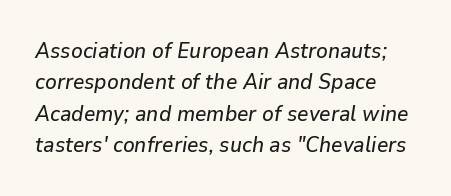
Successive baselines arrive at the customary interval. Tracking here is standard; glyphs follow each other at the usual distance. The rendering applies a slant to the glyphs. A bare baseline throughout the passage.
